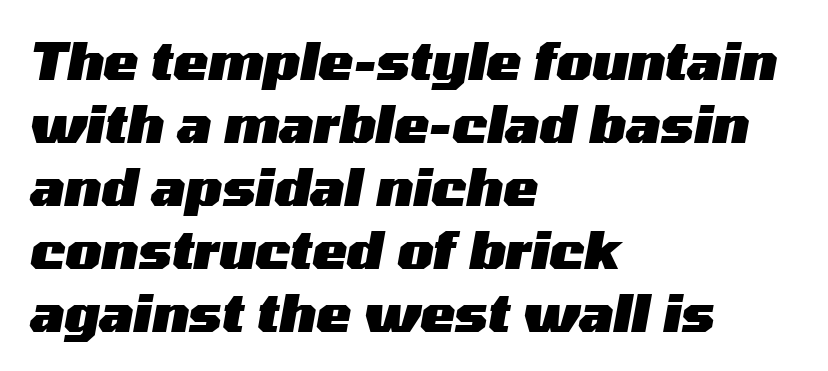
{"italic": "yes", "lean": "right", "slant_degrees": 10, "bold": "yes", "weight": "heavy", "width": "wide", "stroke_contrast": "medium", "x_height": "medium", "monospaced": "no", "underline": "no", "align": "left", "line_spacing_ratio": 1.21, "letter_spacing": "normal", "letter_spacing_em": 0.0, "glyph_px": 52}
